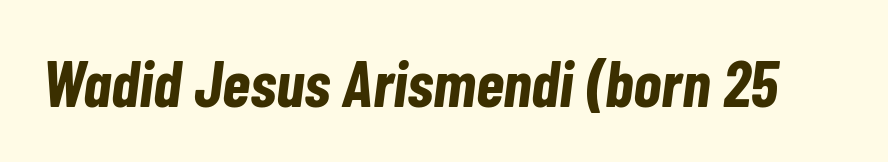
The image shows 65 px bold, condensed type, italic (leaning right); set normal letter spacing, not underlined; low stroke contrast and a medium x-height.
